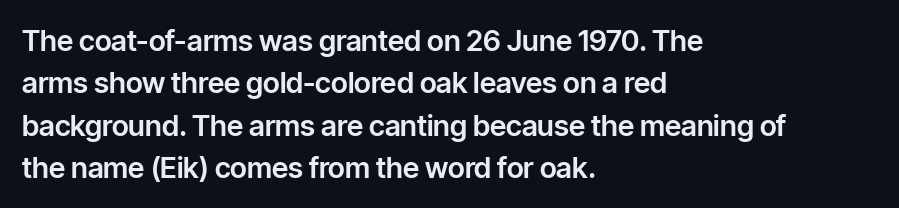
Q: Is the text italic (slanted)? A: No, it is upright.
Q: Is the typeface a serif or a sans-serif typeface? A: Sans-serif.
Q: Is the text underlined? A: No.
Q: How is the paragraph aligned? A: Left-aligned.
Q: Is the spacing between letters normal or unusually wide? A: Normal.
Q: Is the spacing between lines tight, normal or loose? A: Normal.
Q: Width (condensed, normal, or wide)? A: Normal.
Q: Stroke contrast? A: Low.
Q: x-height? A: Medium.
Q: Monospaced? A: No.
